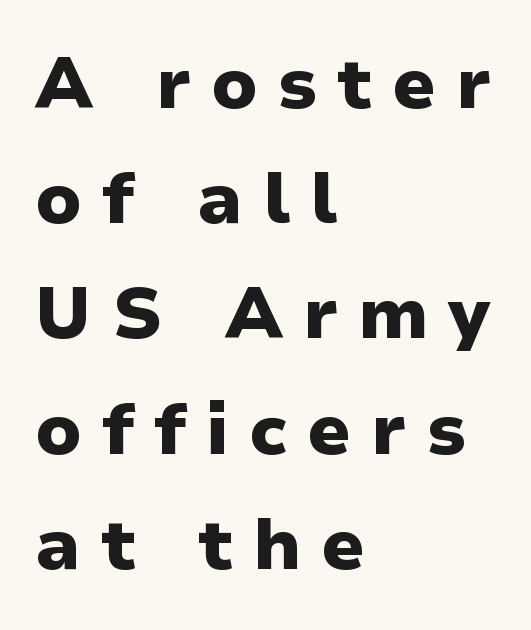
Q: Is the text bold? A: Yes.
Q: Is the text italic (slanted)? A: No, it is upright.
Q: Is the typeface a serif or a sans-serif typeface? A: Sans-serif.
Q: Is the text underlined? A: No.
Q: How is the paragraph aligned? A: Left-aligned.
Q: Is the spacing between letters normal or unusually wide? A: Unusually wide.
Q: Is the spacing between lines tight, normal or loose? A: Normal.
Q: Width (condensed, normal, or wide)? A: Normal.
Q: Stroke contrast? A: Low.
Q: x-height? A: Medium.
Q: Monospaced? A: No.
